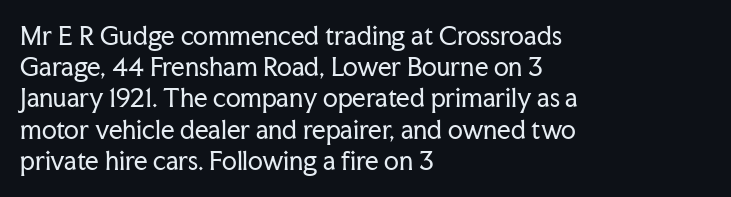
Q: Is the text bold? A: No.
Q: Is the text italic (slanted)? A: No, it is upright.
Q: Is the text underlined? A: No.
Q: How is the paragraph aligned? A: Left-aligned.
Q: Is the spacing between letters normal or unusually wide? A: Normal.
Q: Is the spacing between lines tight, normal or loose? A: Normal.
